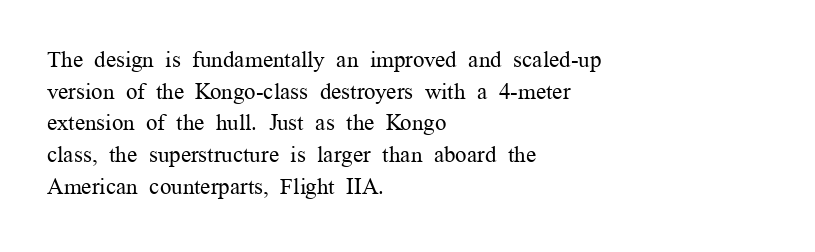
A roman cut, with each character standing at attention. Line spacing here is normal. The text block is weighted toward the left margin, trailing off unevenly rightward. Lines of text with bare space underneath. Nothing unusual about the tracking: characters are spaced as the font intends. A quiet, ordinary-to-light weight characterises the typeface.
